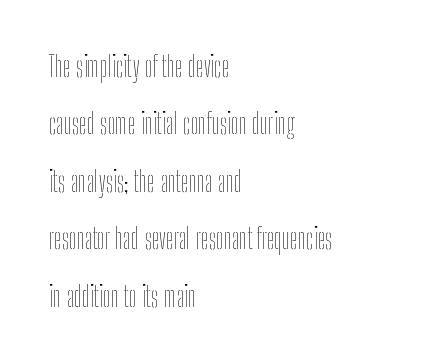
Q: Is the text bold? A: No.
Q: Is the text italic (slanted)? A: No, it is upright.
Q: Is the text underlined? A: No.
Q: How is the paragraph aligned? A: Left-aligned.
Q: Is the spacing between letters normal or unusually wide? A: Normal.
Q: Is the spacing between lines tight, normal or loose? A: Loose.
Q: Width (condensed, normal, or wide)? A: Condensed.
Q: Stroke contrast? A: Low.
Q: x-height? A: Medium.
Q: Monospaced? A: No.
